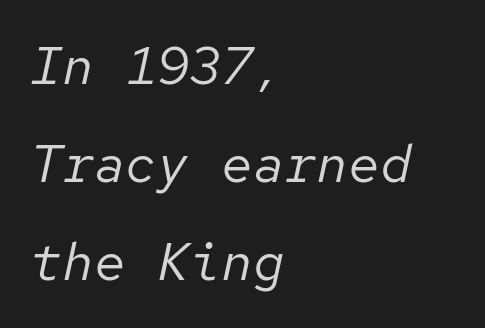
The image shows 53 px regular-weight type, italic (leaning right), monospaced; set left-aligned, line spacing 1.85x, normal letter spacing, not underlined; low stroke contrast and a medium x-height.
